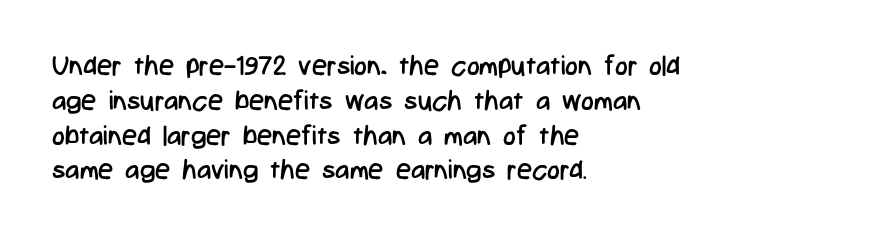
{"italic": "no", "bold": "no", "underline": "no", "align": "left", "line_spacing": "normal", "line_spacing_ratio": 1.29, "letter_spacing": "normal", "letter_spacing_em": 0.0, "glyph_px": 27}
